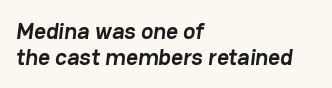
The image shows 23 px bold type; set left-aligned, tight line spacing (1.13x), normal letter spacing, not underlined.
